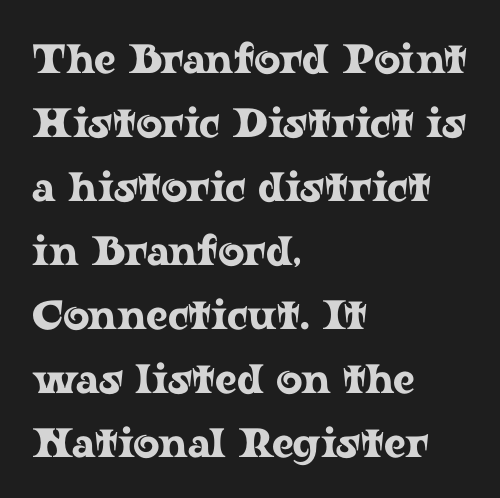
Do the letters lean? They stand straight. The rows are spaced the way most documents space them. Looks like regular typesetting: each glyph gets only the width it needs. The words here are not underlined. Look at the tracking — it's just the regular setting, nothing added.
